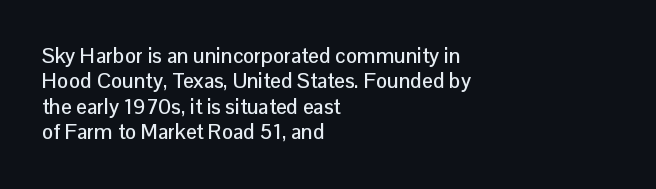
{"italic": "no", "underline": "no", "align": "left", "line_spacing_ratio": 1.21, "letter_spacing": "normal", "letter_spacing_em": 0.0, "glyph_px": 21}
